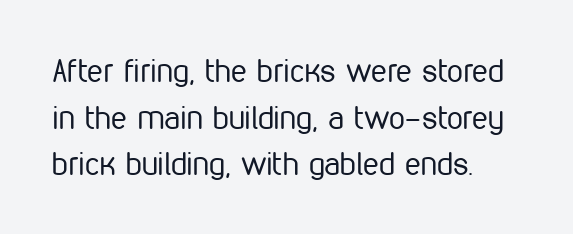
Q: Is the text bold? A: No.
Q: Is the text italic (slanted)? A: No, it is upright.
Q: Is the typeface a serif or a sans-serif typeface? A: Sans-serif.
Q: Is the text underlined? A: No.
Q: How is the paragraph aligned? A: Left-aligned.
Q: Is the spacing between letters normal or unusually wide? A: Normal.
Q: Is the spacing between lines tight, normal or loose? A: Normal.
Q: Width (condensed, normal, or wide)? A: Condensed.
Q: Stroke contrast? A: Low.
Q: x-height? A: Medium.
Q: Monospaced? A: No.
